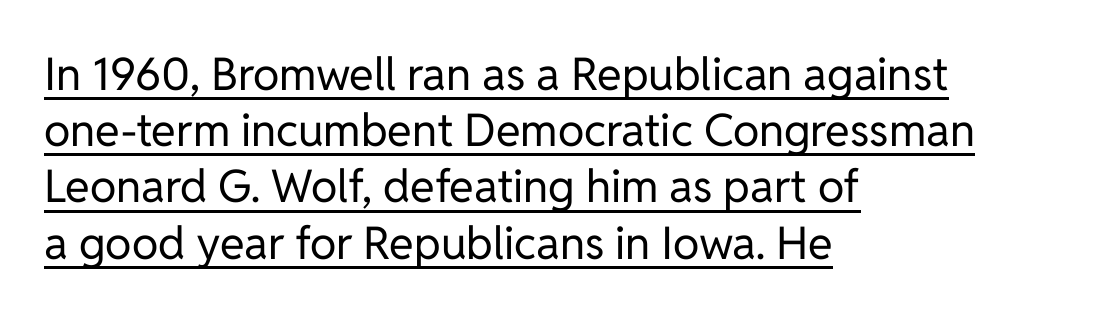
Q: Is the text bold? A: No.
Q: Is the text italic (slanted)? A: No, it is upright.
Q: Is the typeface a serif or a sans-serif typeface? A: Sans-serif.
Q: Is the text underlined? A: Yes.
Q: How is the paragraph aligned? A: Left-aligned.
Q: Is the spacing between letters normal or unusually wide? A: Normal.
Q: Is the spacing between lines tight, normal or loose? A: Normal.
Q: Width (condensed, normal, or wide)? A: Normal.
Q: Stroke contrast? A: Low.
Q: x-height? A: Medium.
Q: Monospaced? A: No.
